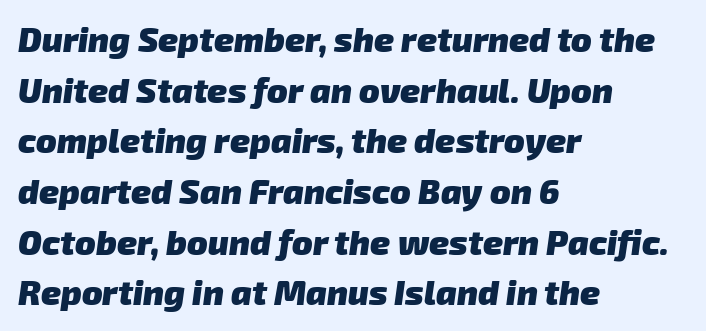
The image shows 34 px heavy sans-serif type; set left-aligned, normal line spacing (1.49x), normal letter spacing, not underlined; low stroke contrast and a medium x-height.
